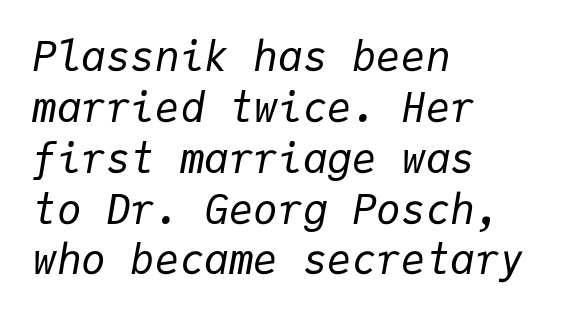
{"italic": "yes", "lean": "right", "slant_degrees": 9, "bold": "no", "weight": "regular", "width": "normal", "stroke_contrast": "low", "x_height": "medium", "monospaced": "yes", "underline": "no", "align": "left", "line_spacing_ratio": 1.24, "letter_spacing": "normal", "letter_spacing_em": 0.0, "glyph_px": 41}
